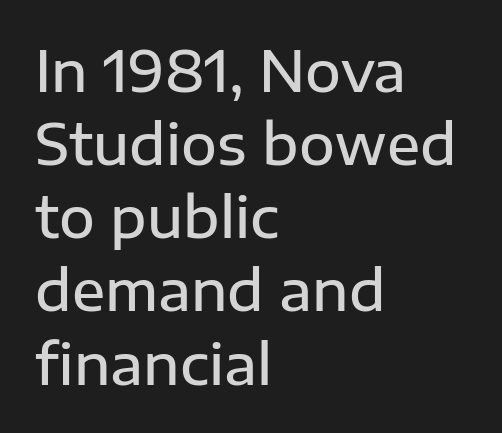
The image shows 55 px semibold sans-serif type, upright; set left-aligned, normal line spacing (1.33x), normal letter spacing, not underlined; low stroke contrast and a medium x-height.
